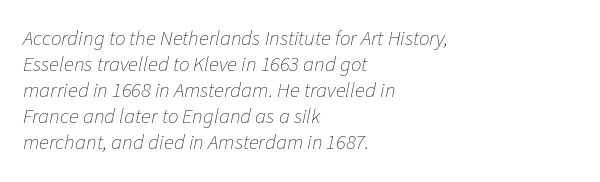
Q: Is the text bold? A: No.
Q: Is the text italic (slanted)? A: Yes, it leans right by about 11 degrees.
Q: Is the text underlined? A: No.
Q: How is the paragraph aligned? A: Left-aligned.
Q: Is the spacing between letters normal or unusually wide? A: Normal.
